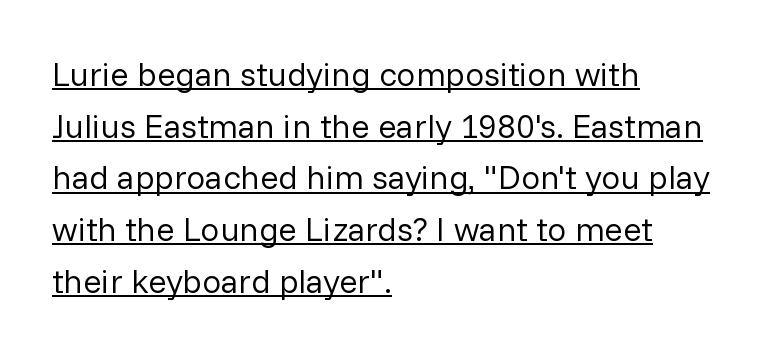
The image shows 34 px regular-weight sans-serif type, upright; set left-aligned, normal line spacing (1.52x), normal letter spacing, underlined; low stroke contrast and a medium x-height.
